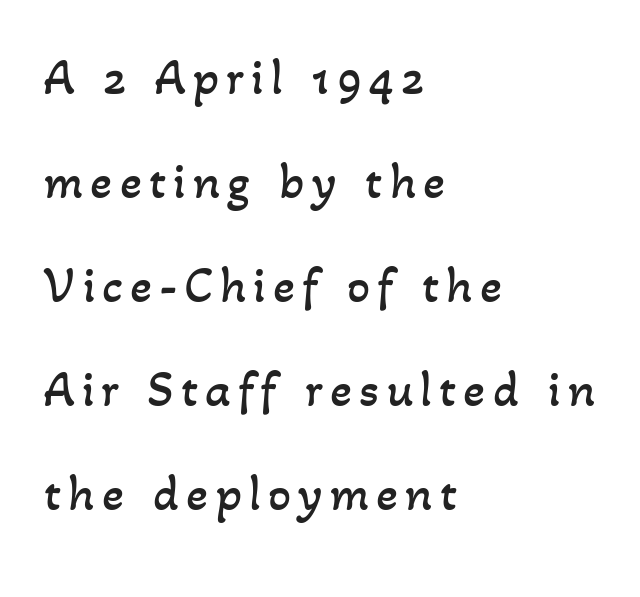
Q: Is the text bold? A: No.
Q: Is the text underlined? A: No.
Q: How is the paragraph aligned? A: Left-aligned.
Q: Is the spacing between lines tight, normal or loose? A: Loose.
Q: Width (condensed, normal, or wide)? A: Normal.
Q: Stroke contrast? A: Low.
Q: x-height? A: Small.
Q: Monospaced? A: No.
